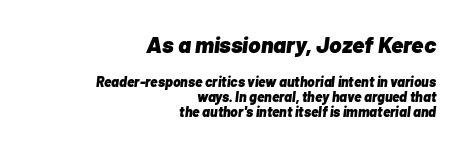
The image shows 23 px bold type, italic (leaning right); set right-aligned, tight line spacing (1.08x), normal letter spacing, not underlined; the first (top) block is 1.64x larger.
